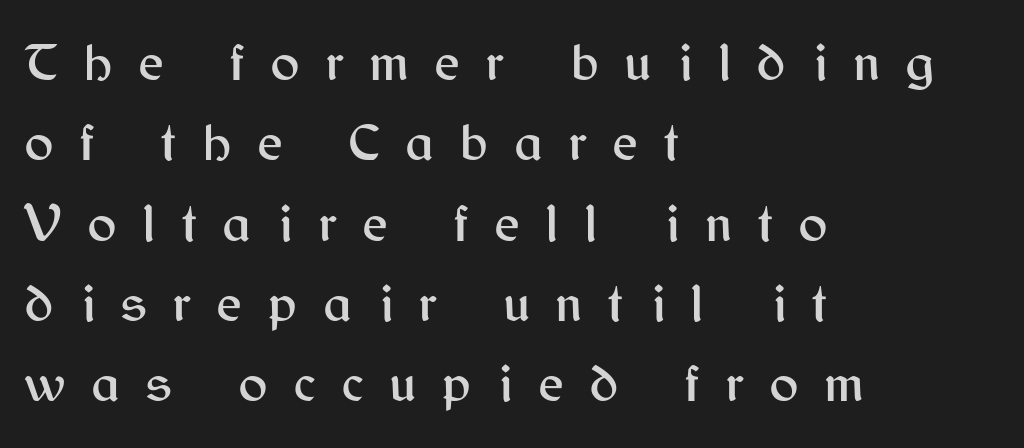
The passage shown is not underscored anywhere. The face used here is a sans, in the tradition of grotesques and geometrics. The rendering uses natural spacing where letterforms have individual widths. Short note: letters widely spaced. What's the leading like? Ordinary, nothing unusual. Line starts are locked; line ends wander.
